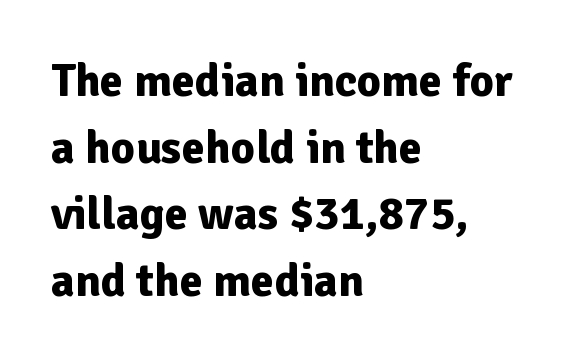
The image shows 47 px bold sans-serif type, upright; set left-aligned, normal line spacing (1.42x), normal letter spacing, not underlined; low stroke contrast and a medium x-height.
